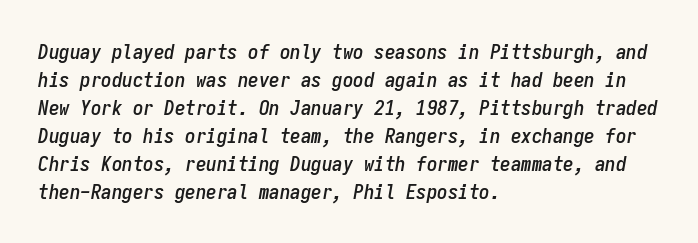
The image shows 21 px text type, italic (leaning right); set left-aligned, normal line spacing (1.33x), normal letter spacing, not underlined.
